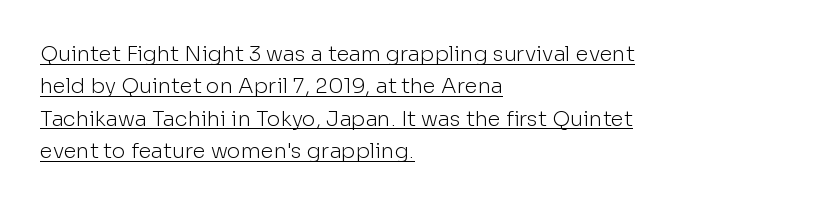
Q: Is the text bold? A: No.
Q: Is the text italic (slanted)? A: No, it is upright.
Q: Is the text underlined? A: Yes.
Q: How is the paragraph aligned? A: Left-aligned.
Q: Is the spacing between letters normal or unusually wide? A: Normal.
Q: Is the spacing between lines tight, normal or loose? A: Normal.
